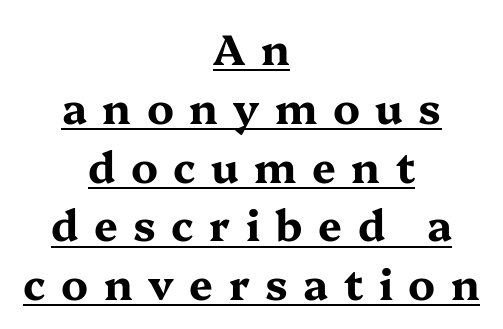
{"serif": "yes", "italic": "no", "bold": "yes", "weight": "bold", "width": "wide", "stroke_contrast": "medium", "x_height": "medium", "monospaced": "no", "underline": "yes", "align": "center", "line_spacing": "normal", "line_spacing_ratio": 1.4, "letter_spacing": "wide", "letter_spacing_em": 0.37, "glyph_px": 42}
